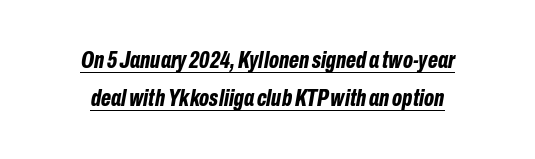
The image shows 24 px bold type, italic (leaning right); set centered, normal line spacing (1.6x), normal letter spacing, underlined.
